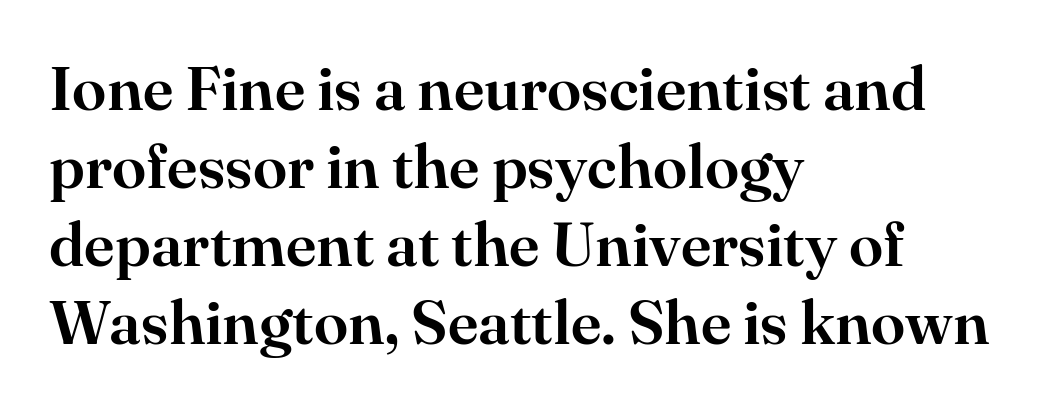
Q: Is the text italic (slanted)? A: No, it is upright.
Q: Is the typeface a serif or a sans-serif typeface? A: Serif.
Q: Is the text underlined? A: No.
Q: How is the paragraph aligned? A: Left-aligned.
Q: Is the spacing between letters normal or unusually wide? A: Normal.
Q: Is the spacing between lines tight, normal or loose? A: Normal.
Q: Width (condensed, normal, or wide)? A: Normal.
Q: Stroke contrast? A: High.
Q: x-height? A: Small.
Q: Monospaced? A: No.
